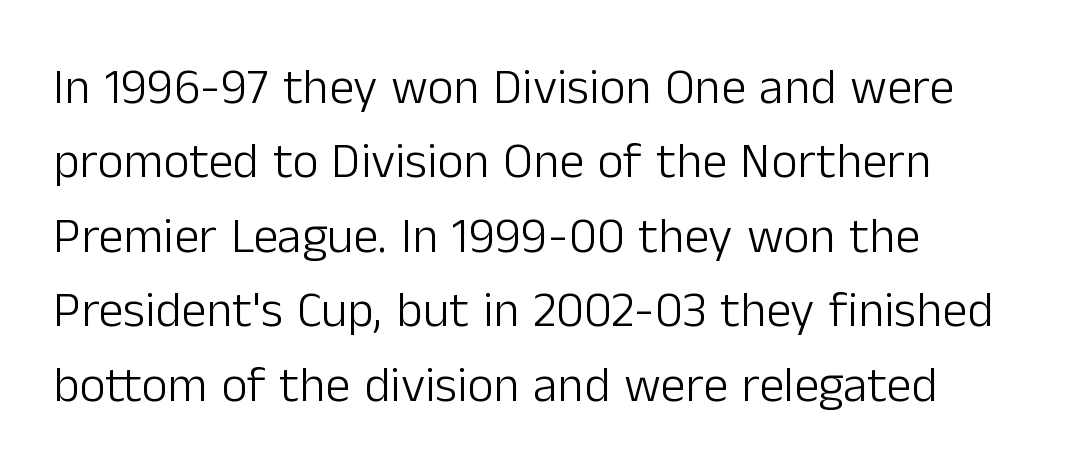
Q: Is the text bold? A: No.
Q: Is the text italic (slanted)? A: No, it is upright.
Q: Is the typeface a serif or a sans-serif typeface? A: Sans-serif.
Q: Is the text underlined? A: No.
Q: How is the paragraph aligned? A: Left-aligned.
Q: Is the spacing between letters normal or unusually wide? A: Normal.
Q: Is the spacing between lines tight, normal or loose? A: Normal.
Q: Width (condensed, normal, or wide)? A: Normal.
Q: Stroke contrast? A: Low.
Q: x-height? A: Medium.
Q: Monospaced? A: No.
